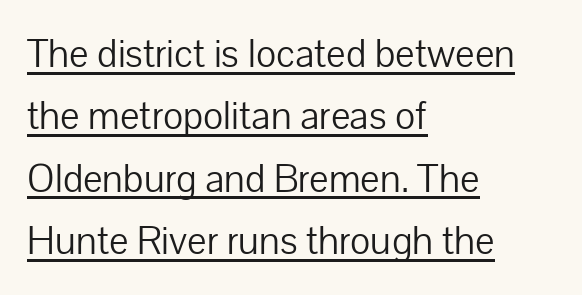
Horizontal alignment here is leftward, the default for most running prose. How are the letters spaced? Ordinarily, with no added tracking. The text was rendered using a sans face with plain stroke endings. Here the designer chose a conventional face with non-uniform glyph widths.
